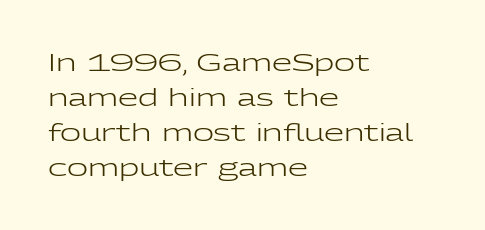
The image shows 23 px text type, upright; set left-aligned, normal line spacing (1.52x), normal letter spacing, not underlined.
